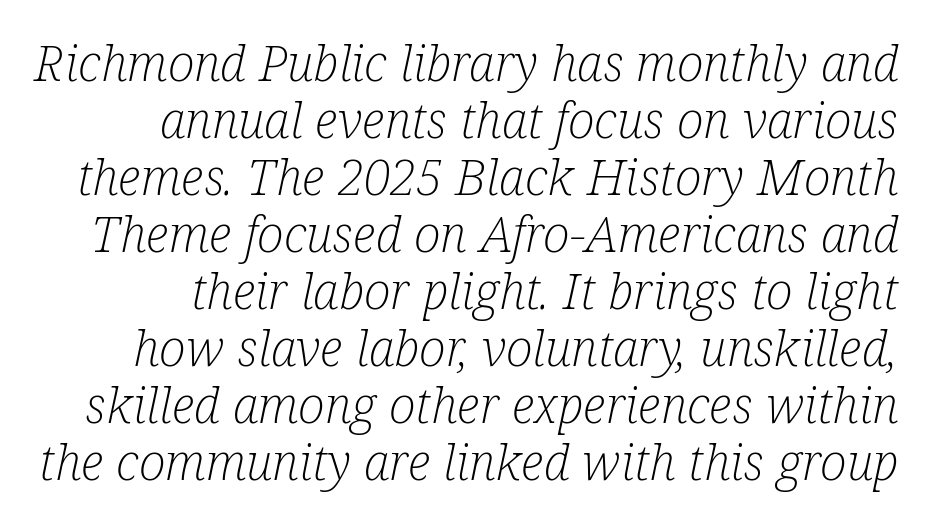
Q: Is the text bold? A: No.
Q: Is the text italic (slanted)? A: Yes, it leans right by about 12 degrees.
Q: Is the typeface a serif or a sans-serif typeface? A: Serif.
Q: Is the text underlined? A: No.
Q: How is the paragraph aligned? A: Right-aligned.
Q: Is the spacing between letters normal or unusually wide? A: Normal.
Q: Is the spacing between lines tight, normal or loose? A: Tight.
Q: Width (condensed, normal, or wide)? A: Condensed.
Q: Stroke contrast? A: Low.
Q: x-height? A: Medium.
Q: Monospaced? A: No.
